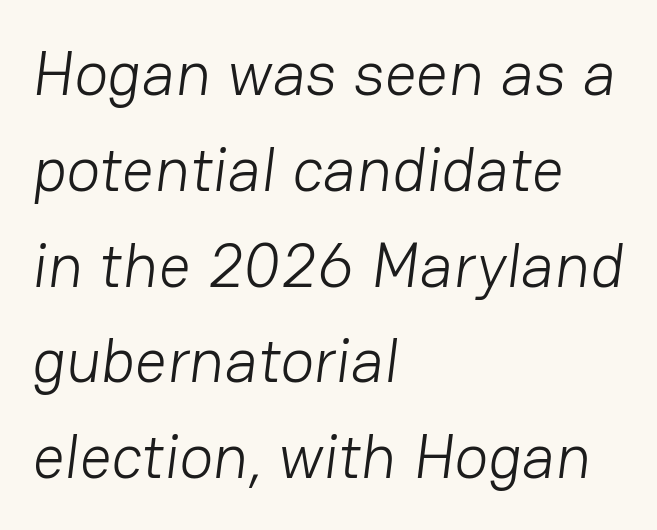
The letters carry no serifs — their stems end cleanly without finishing strokes. The string is rendered with underlining switched off. Notice how the passage keeps a crisp vertical edge on the left only. Does the leading feel generous? No, just average. Letters have the restrained weight of plain body copy at most. Characters follow at the spacing the type designer built in.
